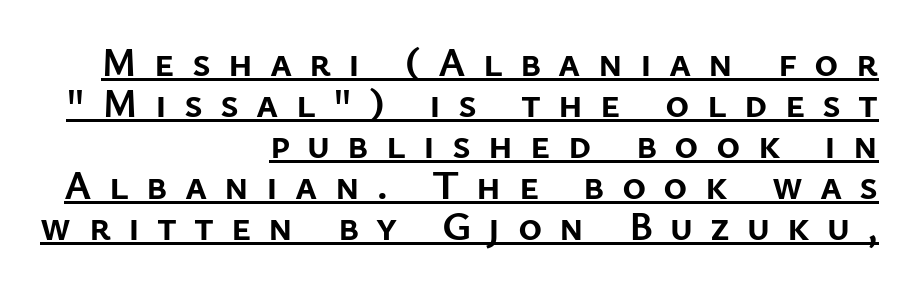
The lines are packed closely together with very little leading. A sans-serif font was chosen for this passage. Italic? Not at all — the glyphs are vertical. Weight: bold. The tracking jumps out immediately: characters are airy and widely separated.
